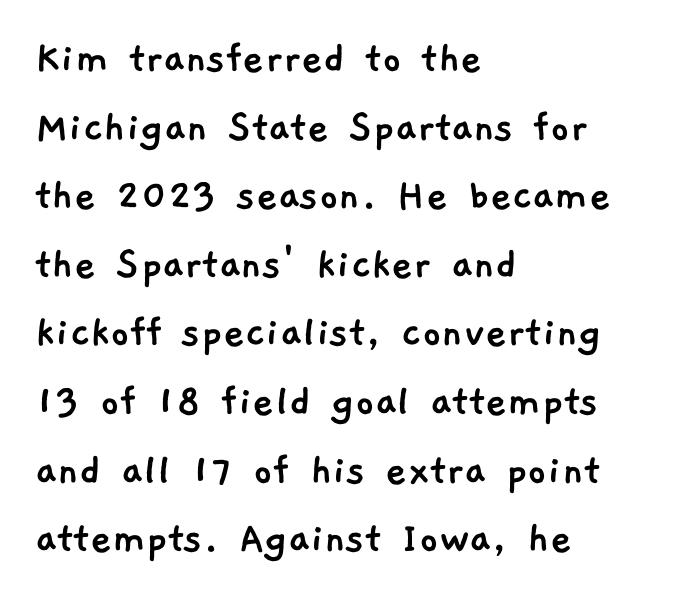
{"serif": "no", "width": "normal", "stroke_contrast": "low", "x_height": "medium", "monospaced": "no", "underline": "no", "align": "left", "line_spacing": "normal", "line_spacing_ratio": 1.46, "letter_spacing": "normal", "letter_spacing_em": 0.0, "glyph_px": 47}
